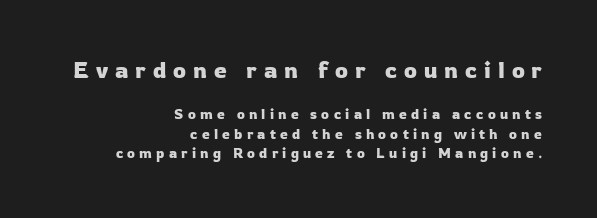
The image shows 23 px text type, upright; set right-aligned, normal line spacing (1.39x), unusually wide letter spacing (+0.3 em), not underlined; the first (top) block is 1.64x larger.
